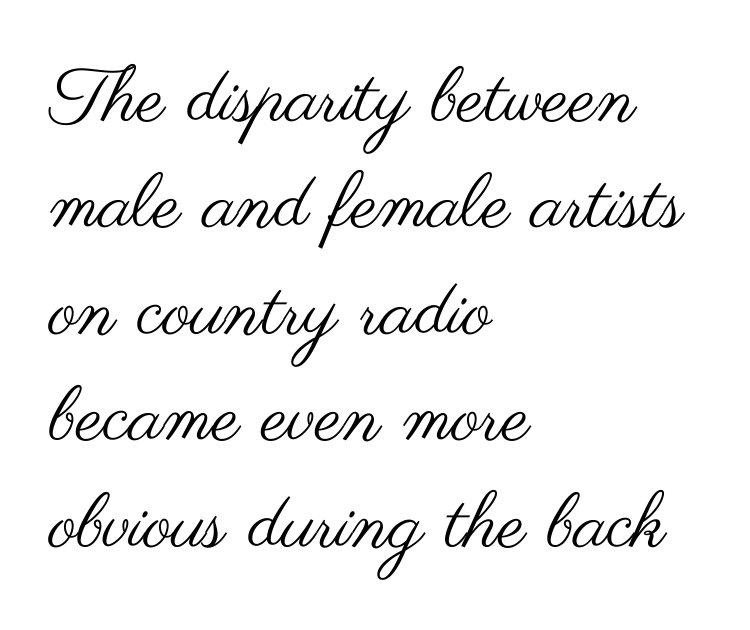
{"serif": "no", "bold": "no", "weight": "regular", "width": "wide", "stroke_contrast": "medium", "x_height": "small", "monospaced": "no", "underline": "no", "align": "left", "line_spacing": "normal", "line_spacing_ratio": 1.4, "letter_spacing": "normal", "letter_spacing_em": 0.0, "glyph_px": 76}
